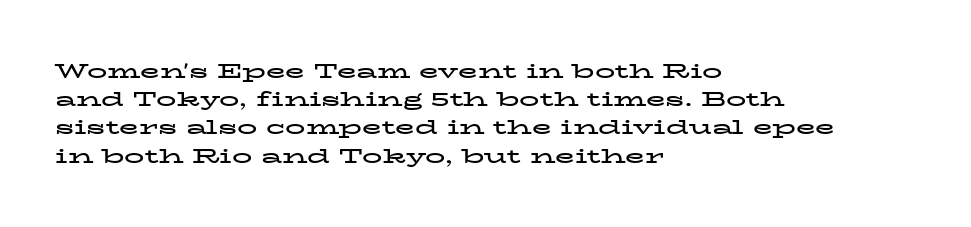
Q: Is the text bold? A: Yes.
Q: Is the text italic (slanted)? A: No, it is upright.
Q: Is the text underlined? A: No.
Q: How is the paragraph aligned? A: Left-aligned.
Q: Is the spacing between letters normal or unusually wide? A: Normal.
Q: Is the spacing between lines tight, normal or loose? A: Normal.
